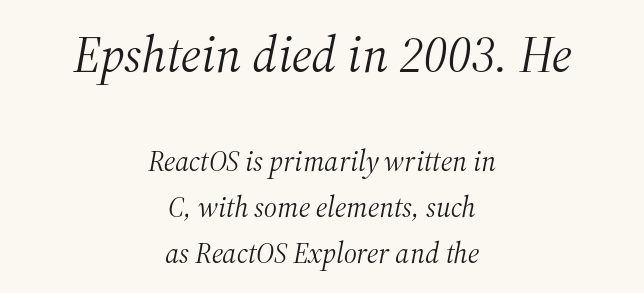
Q: Is the text bold? A: No.
Q: Is the text italic (slanted)? A: Yes, it leans right by about 12 degrees.
Q: Is the typeface a serif or a sans-serif typeface? A: Serif.
Q: Is the text underlined? A: No.
Q: How is the paragraph aligned? A: Centered.
Q: Is the spacing between letters normal or unusually wide? A: Normal.
Q: Is the spacing between lines tight, normal or loose? A: Normal.
Q: Which block of text is set in a larger size, the first (top) or the second (bottom)? A: The first (top) one.
Q: Width (condensed, normal, or wide)? A: Normal.
Q: Stroke contrast? A: Medium.
Q: x-height? A: Medium.
Q: Monospaced? A: No.
